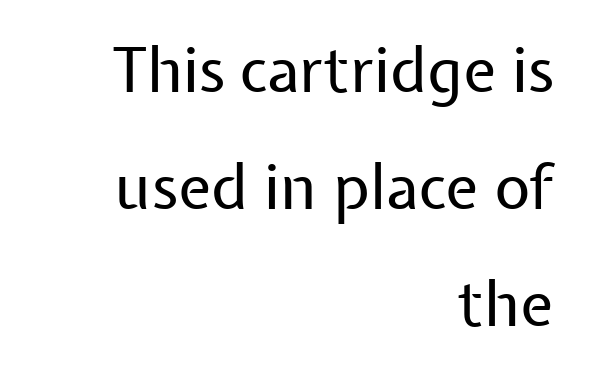
{"serif": "no", "italic": "no", "bold": "no", "weight": "regular", "width": "normal", "stroke_contrast": "low", "x_height": "medium", "monospaced": "no", "underline": "no", "align": "right", "line_spacing_ratio": 1.89, "letter_spacing": "normal", "letter_spacing_em": 0.0, "glyph_px": 62}
